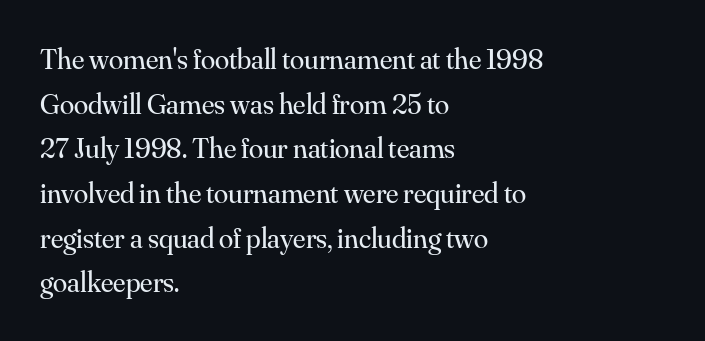
{"serif": "yes", "italic": "no", "bold": "no", "weight": "regular", "width": "normal", "stroke_contrast": "medium", "x_height": "small", "monospaced": "no", "underline": "no", "align": "left", "line_spacing": "normal", "line_spacing_ratio": 1.54, "letter_spacing": "normal", "letter_spacing_em": 0.0, "glyph_px": 29}
